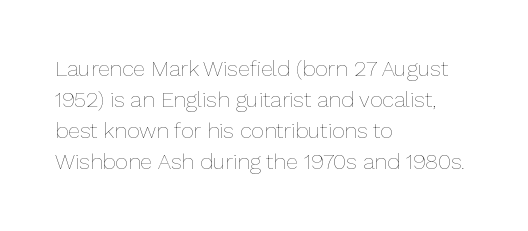
Q: Is the text bold? A: No.
Q: Is the text italic (slanted)? A: No, it is upright.
Q: Is the text underlined? A: No.
Q: How is the paragraph aligned? A: Left-aligned.
Q: Is the spacing between letters normal or unusually wide? A: Normal.
Q: Is the spacing between lines tight, normal or loose? A: Normal.
